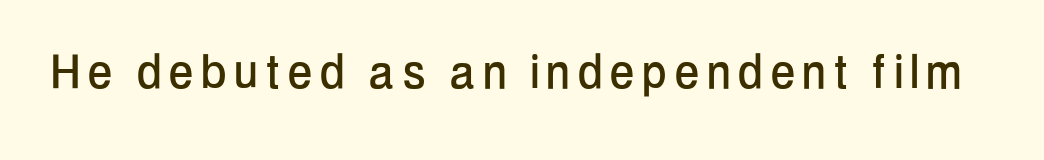
Designer's note — italics off, roman on. Proportional: the letters do not fall into vertical columns. The designer went with a sans here, leaving each stem footless. Only glyphs here, with clear space below each row.
